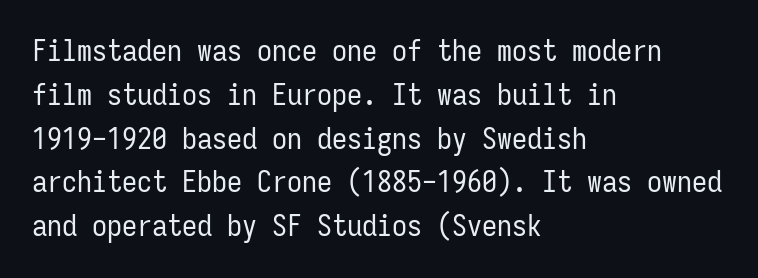
The image shows 30 px regular-weight, condensed sans-serif type, upright, monospaced; set left-aligned, normal line spacing (1.46x), normal letter spacing, not underlined; low stroke contrast and a medium x-height.
